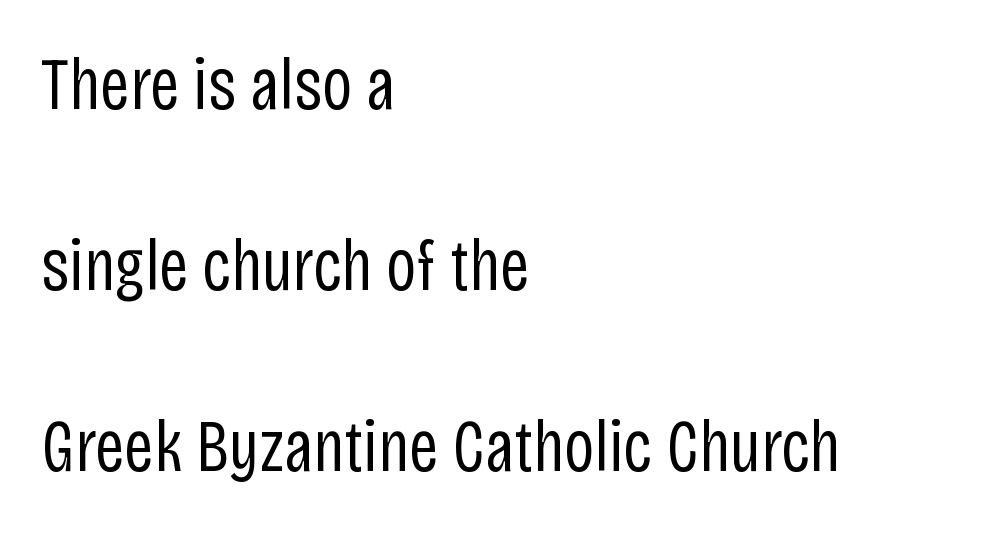
Q: Is the text bold? A: No.
Q: Is the text italic (slanted)? A: No, it is upright.
Q: Is the typeface a serif or a sans-serif typeface? A: Sans-serif.
Q: Is the text underlined? A: No.
Q: How is the paragraph aligned? A: Left-aligned.
Q: Is the spacing between letters normal or unusually wide? A: Normal.
Q: Is the spacing between lines tight, normal or loose? A: Loose.
Q: Width (condensed, normal, or wide)? A: Condensed.
Q: Stroke contrast? A: Low.
Q: x-height? A: Large.
Q: Monospaced? A: No.
